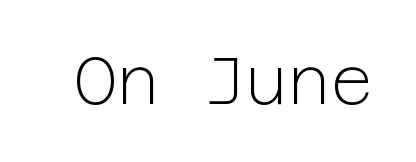
The image shows 66 px light sans-serif type, upright; set normal letter spacing, not underlined; low stroke contrast and a medium x-height.
